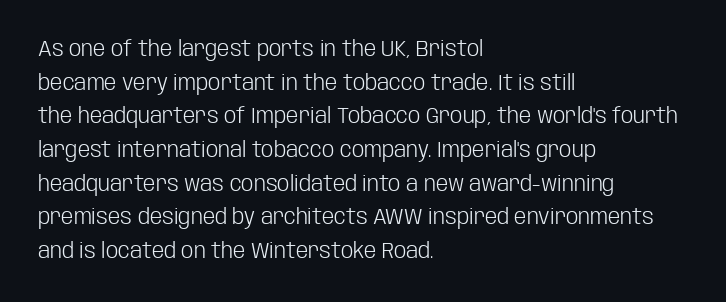
The image shows 22 px text type, upright; set left-aligned, normal line spacing (1.53x), normal letter spacing, not underlined.
